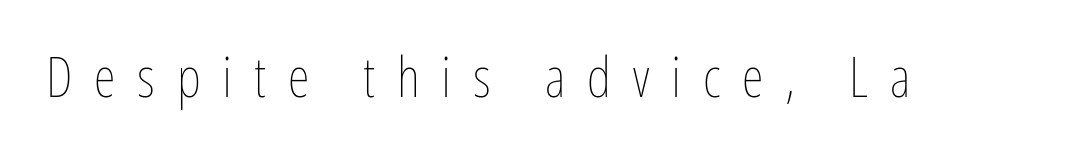
This is roman type, the default non-slanted kind. These lines are rendered in a variable-pitch font. Any mark beneath the type? The region is blank. No letter is thick-stroked: the sample isn't bold. The tracking reads as deliberately expanded to a designer's eye.
